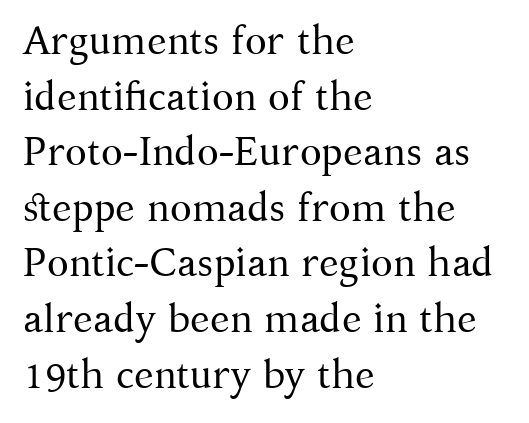
Q: Is the text bold? A: No.
Q: Is the text italic (slanted)? A: No, it is upright.
Q: Is the typeface a serif or a sans-serif typeface? A: Serif.
Q: Is the text underlined? A: No.
Q: How is the paragraph aligned? A: Left-aligned.
Q: Is the spacing between letters normal or unusually wide? A: Normal.
Q: Is the spacing between lines tight, normal or loose? A: Normal.
Q: Width (condensed, normal, or wide)? A: Normal.
Q: Stroke contrast? A: Medium.
Q: x-height? A: Medium.
Q: Monospaced? A: No.
